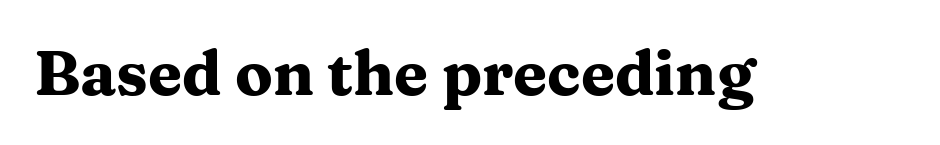
The image shows 62 px heavy, wide serif type, upright; set normal letter spacing, not underlined; medium stroke contrast and a medium x-height.
